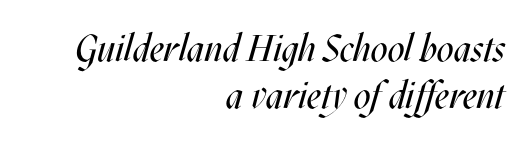
No word sits above an underline. The font is comparable to plain body text, perhaps lighter. This rendering uses right alignment, leaving the left contour irregular. Whoever set this chose a conventional vertical rhythm. Here the glyphs are tracked normally, forming tight word shapes.
